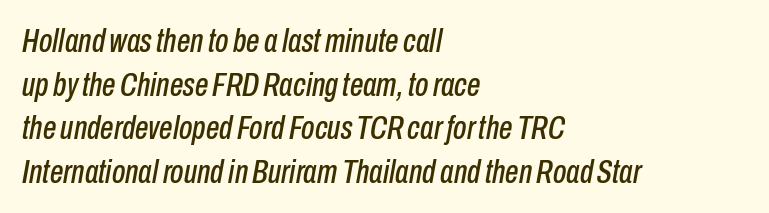
Vertical spacing — default. Italic? Definitely — the glyphs are oblique. A typesetter would call this zero additional tracking. Think of a printed novel: that variable character pitch is what you see here. Clear beneath every line of the passage.
